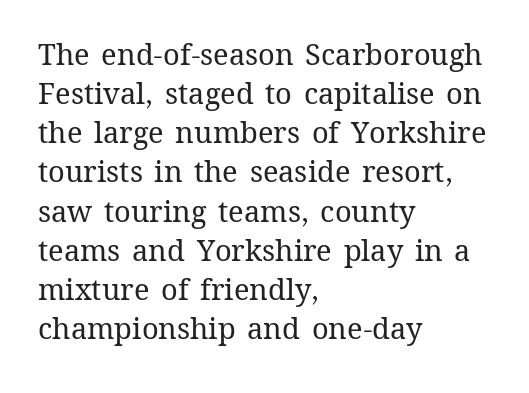
The image shows 29 px regular-weight type, upright; set left-aligned, normal line spacing (1.35x), normal letter spacing, not underlined; medium stroke contrast and a medium x-height.
